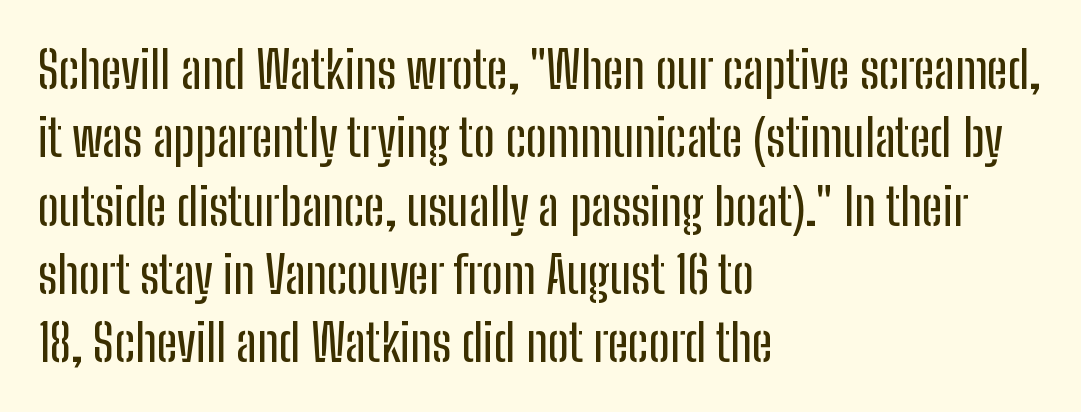
{"serif": "no", "italic": "no", "width": "condensed", "stroke_contrast": "low", "x_height": "medium", "monospaced": "no", "underline": "no", "align": "left", "line_spacing": "normal", "line_spacing_ratio": 1.34, "letter_spacing": "normal", "letter_spacing_em": 0.0, "glyph_px": 51}
